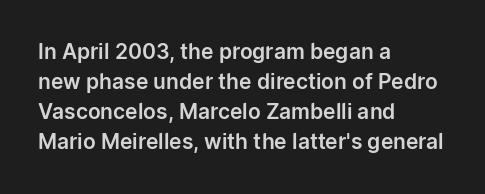
The gaps between neighbouring characters are ordinary and unremarkable. This rendering uses left alignment, leaving the right contour irregular. Horizontal bands of white between lines are of average thickness. The strip under each line holds only bare page. It's the straight-up-and-down kind of type.
